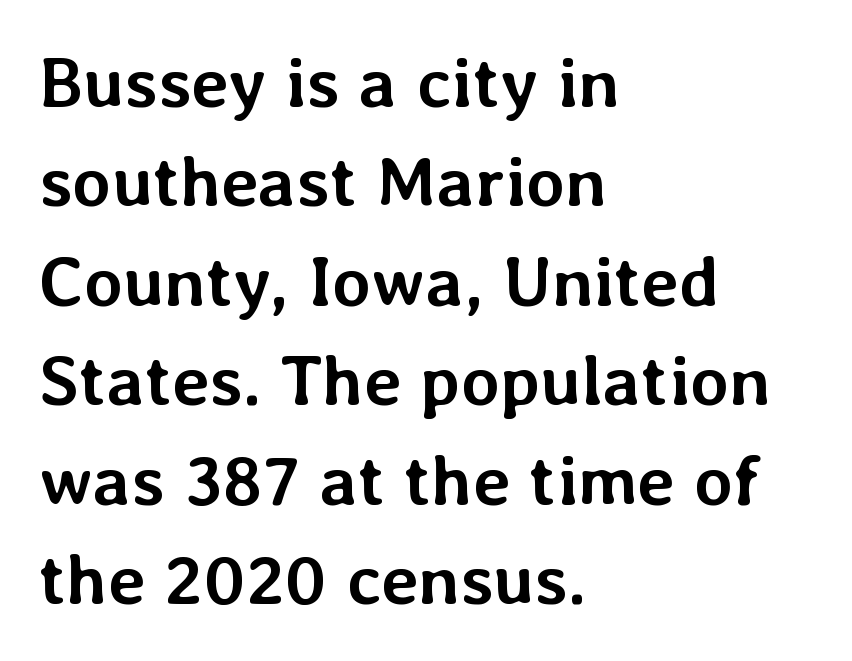
The image shows 71 px semibold type, upright; set left-aligned, normal line spacing (1.4x), normal letter spacing, not underlined; low stroke contrast and a medium x-height.
